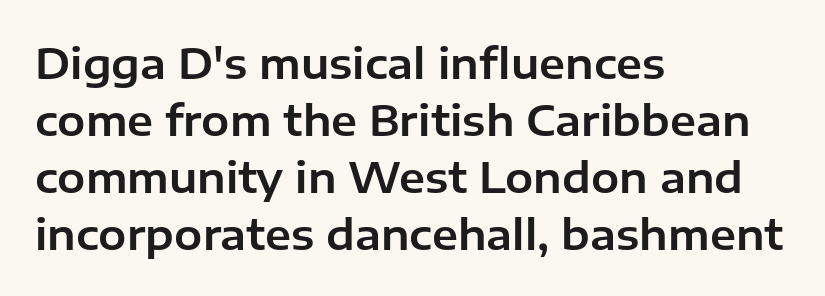
The image shows 42 px sans-serif type, upright; set left-aligned, normal line spacing (1.36x), normal letter spacing, not underlined; low stroke contrast and a medium x-height.
